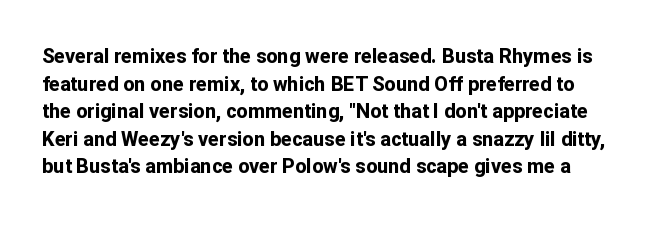
Ordinary non-slanted type is in use. Has an underline been added? It has not. Each word holds together tightly as a unit, with standard inter-letter gaps. Quick note: interline space is typical. Emphasis by weight is at full strength: bold.
